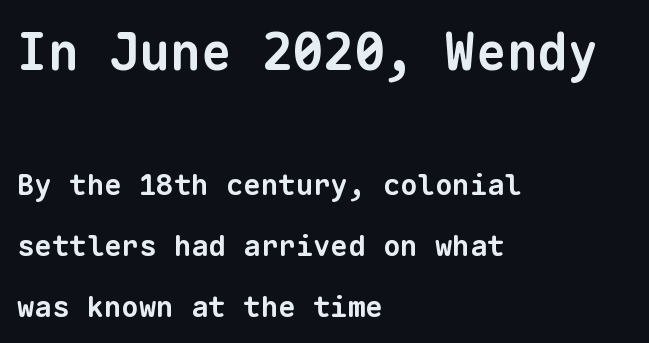
Q: Is the text bold? A: Yes.
Q: Is the typeface a serif or a sans-serif typeface? A: Sans-serif.
Q: Is the text underlined? A: No.
Q: How is the paragraph aligned? A: Left-aligned.
Q: Is the spacing between letters normal or unusually wide? A: Normal.
Q: Is the spacing between lines tight, normal or loose? A: Loose.
Q: Which block of text is set in a larger size, the first (top) or the second (bottom)? A: The first (top) one.
Q: Width (condensed, normal, or wide)? A: Normal.
Q: Stroke contrast? A: Low.
Q: x-height? A: Medium.
Q: Monospaced? A: Yes.
